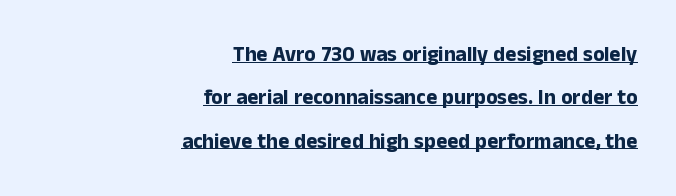
Q: Is the text bold? A: Yes.
Q: Is the text italic (slanted)? A: No, it is upright.
Q: Is the text underlined? A: Yes.
Q: How is the paragraph aligned? A: Right-aligned.
Q: Is the spacing between letters normal or unusually wide? A: Normal.
Q: Is the spacing between lines tight, normal or loose? A: Loose.
